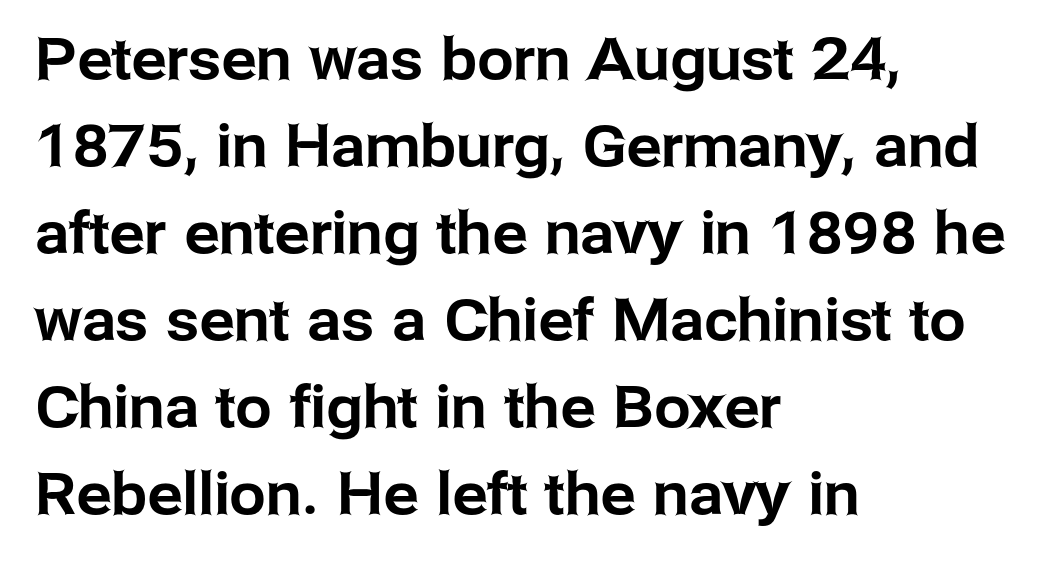
Just letters on the line, the space beneath them empty. In terms of posture, this sample is upright. In terms of letterform style, serifs are entirely absent. The passage shown is typed in a proportional face where columns would drift. This sample uses plain, unmodified letter spacing.
